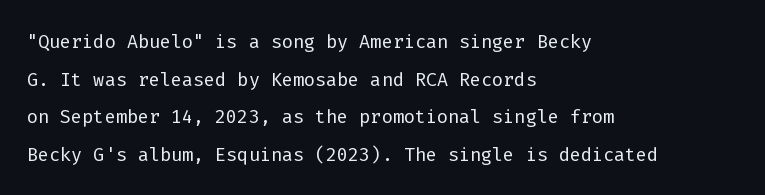
{"italic": "no", "bold": "no", "underline": "no", "align": "left", "line_spacing": "normal", "line_spacing_ratio": 1.45, "letter_spacing": "normal", "letter_spacing_em": 0.0, "glyph_px": 26}
